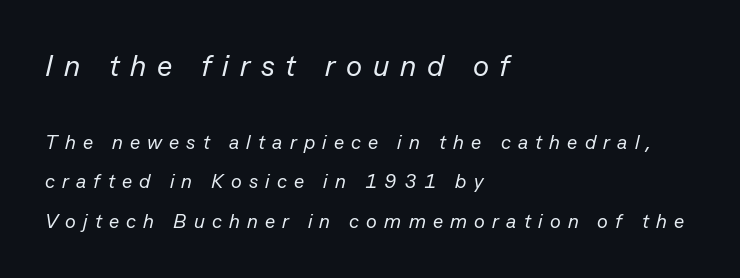
The image shows 30 px regular-weight type, italic (leaning right); set left-aligned, loose line spacing (1.97x), unusually wide letter spacing (+0.36 em), not underlined; the first (top) block is 1.5x larger; low stroke contrast and a medium x-height.
